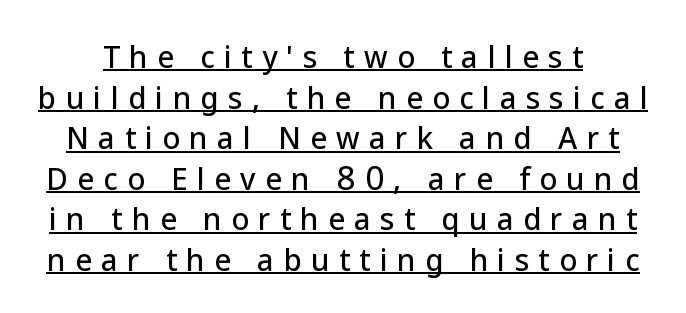
The image shows 29 px sans-serif type, upright; set normal line spacing (1.4x), unusually wide letter spacing (+0.32 em), underlined; low stroke contrast and a medium x-height.
